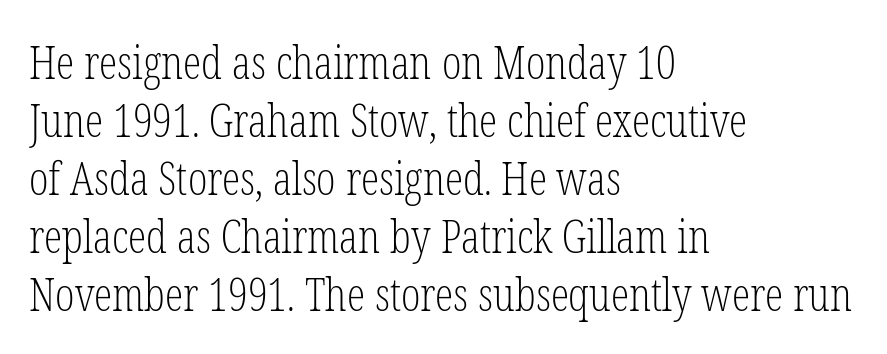
This is not heavy type; no bold has been used. This sample has the flowing, uneven cadence of proportional lettering. The rows are spaced the way most documents space them. The face used here is seriffed, in the tradition of book romans. Ordinary non-slanted type is in use. Short note: letters normally spaced.
